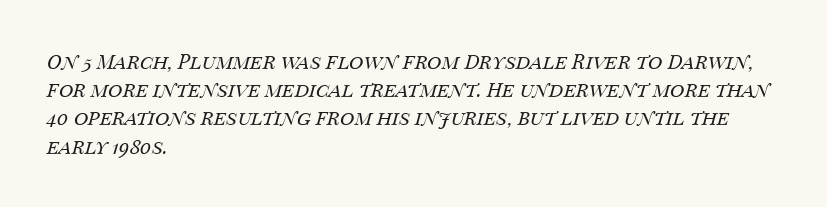
The image shows 20 px text type, italic (leaning right); set left-aligned, normal line spacing (1.41x), normal letter spacing, not underlined.
